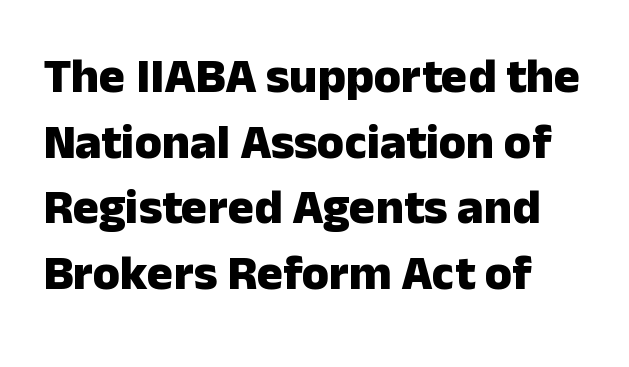
{"serif": "no", "italic": "no", "bold": "yes", "weight": "heavy", "width": "normal", "stroke_contrast": "low", "x_height": "medium", "monospaced": "no", "underline": "no", "align": "left", "line_spacing": "normal", "line_spacing_ratio": 1.34, "letter_spacing": "normal", "letter_spacing_em": 0.0, "glyph_px": 49}
